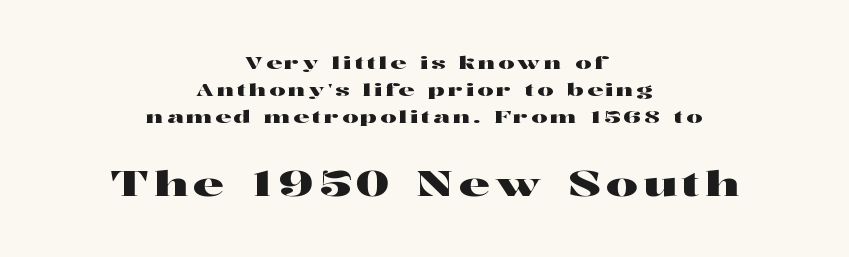
Q: Is the text italic (slanted)? A: No, it is upright.
Q: Is the typeface a serif or a sans-serif typeface? A: Serif.
Q: Is the text underlined? A: No.
Q: How is the paragraph aligned? A: Centered.
Q: Is the spacing between lines tight, normal or loose? A: Normal.
Q: Which block of text is set in a larger size, the first (top) or the second (bottom)? A: The second (bottom) one.
Q: Width (condensed, normal, or wide)? A: Wide.
Q: Stroke contrast? A: High.
Q: x-height? A: Medium.
Q: Monospaced? A: No.
